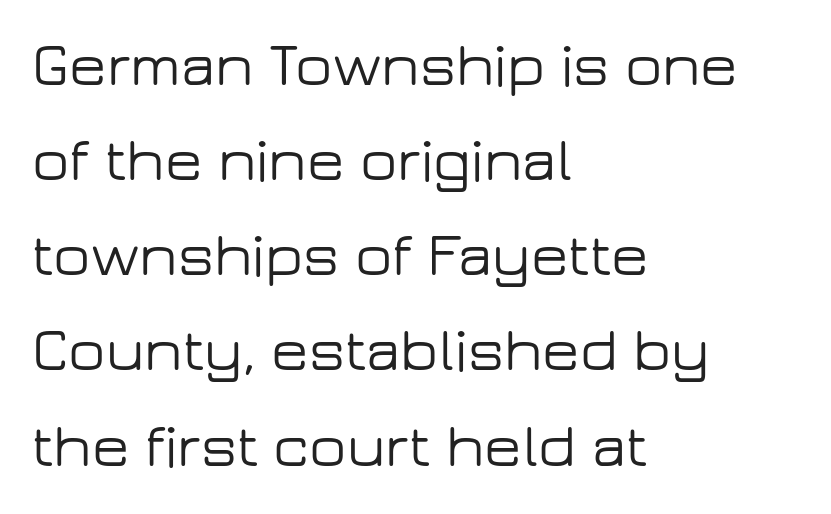
Teacher's note: observe the even left margin — that is flush-left alignment. A normal amount of white space separates one row of letters from the next. This rendering leaves character spacing at its baseline value. Anything drawn beneath the words? Only blank space. Each letter's strokes conclude bluntly, with no projecting serifs.
